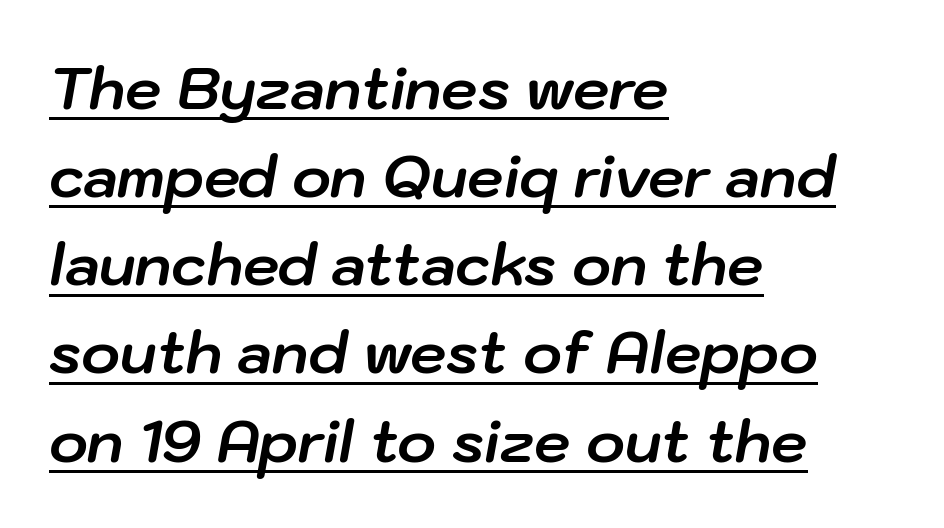
The image shows 58 px bold type, italic (leaning right); set left-aligned, normal line spacing (1.52x), normal letter spacing, underlined; low stroke contrast and a medium x-height.
